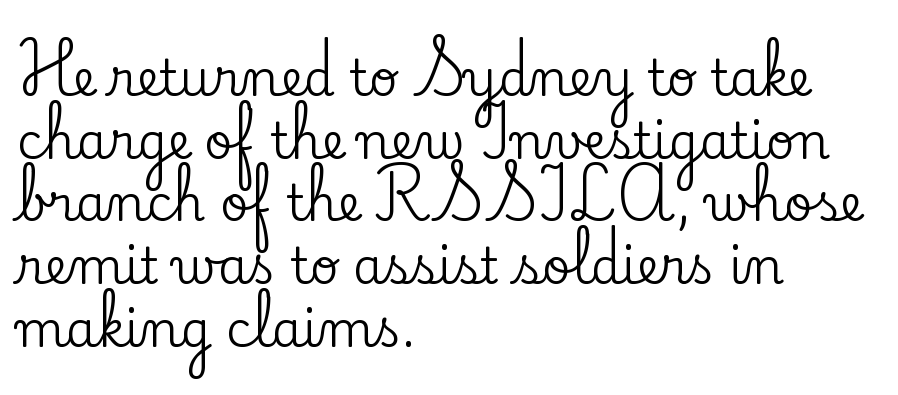
The area under the type is left untouched. The rendering anchors every line to the left-hand side. This sample has the flowing, uneven cadence of proportional lettering. Old-style or modern, the face here clearly has serifs. The rendering uses a moderate line-height, typical for paragraphs. Do the letters lean? They stand straight.
